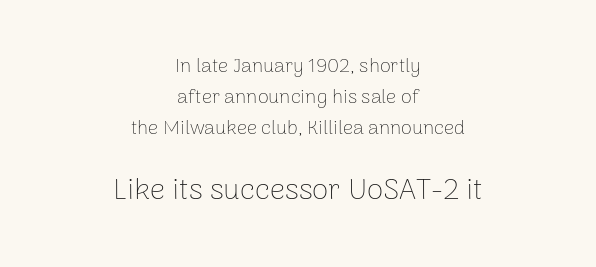
The composition opens small and finishes big. Which margin do the lines hug? Neither — every line sits in the middle. The strokes carry an ordinary text weight at most. The lettering stays uniformly vertical, giving the passage a roman look.
